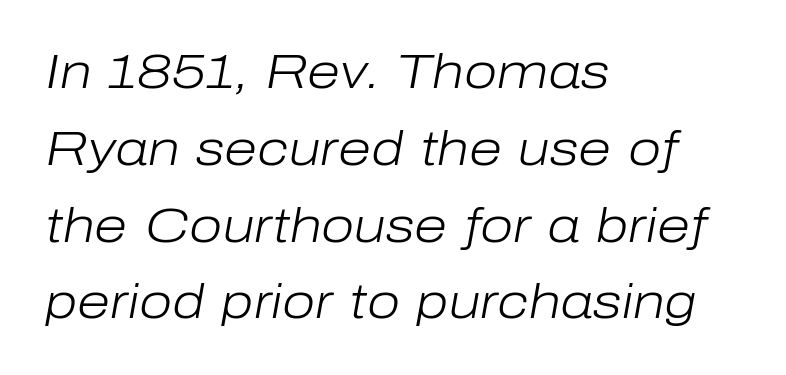
The image shows 48 px light type, italic (leaning right); set left-aligned, normal line spacing (1.6x), normal letter spacing, not underlined; low stroke contrast and a medium x-height.
